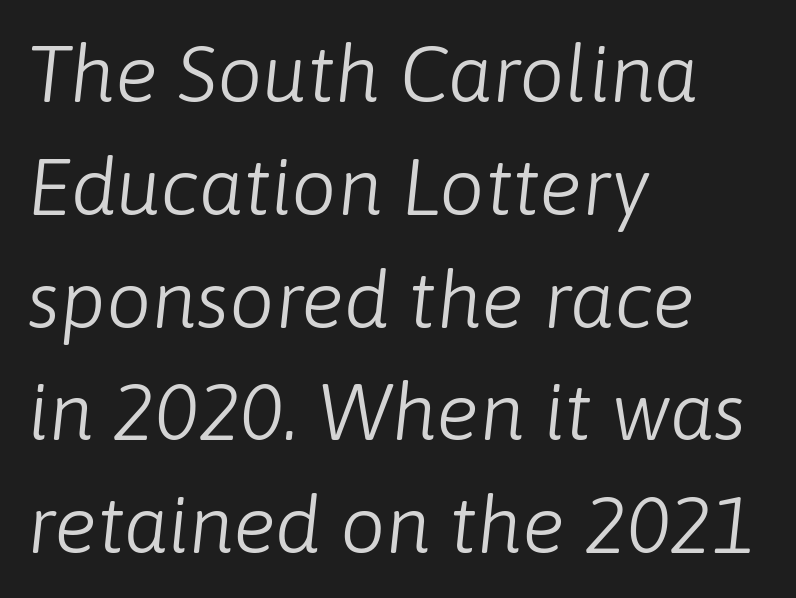
{"italic": "yes", "lean": "right", "slant_degrees": 6, "bold": "no", "weight": "light", "width": "normal", "stroke_contrast": "low", "x_height": "medium", "monospaced": "no", "underline": "no", "align": "left", "line_spacing": "normal", "line_spacing_ratio": 1.41, "letter_spacing": "normal", "letter_spacing_em": 0.0, "glyph_px": 80}
